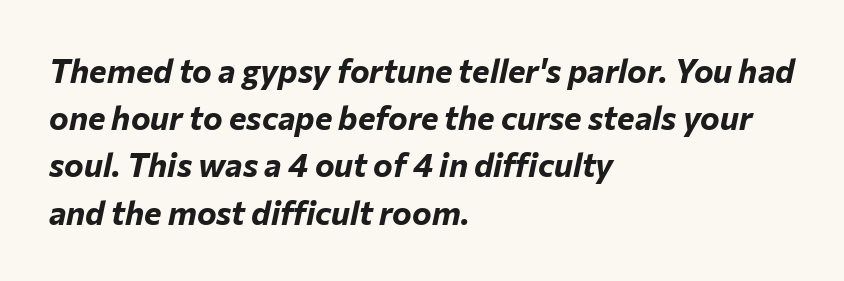
The string is rendered with underlining switched off. Each letter keeps its own natural width here, so spacing adapts to shape. The font is running at its bold setting. The letters sit at their default tracking, neither squeezed nor spread. The designer left line spacing at the default.
